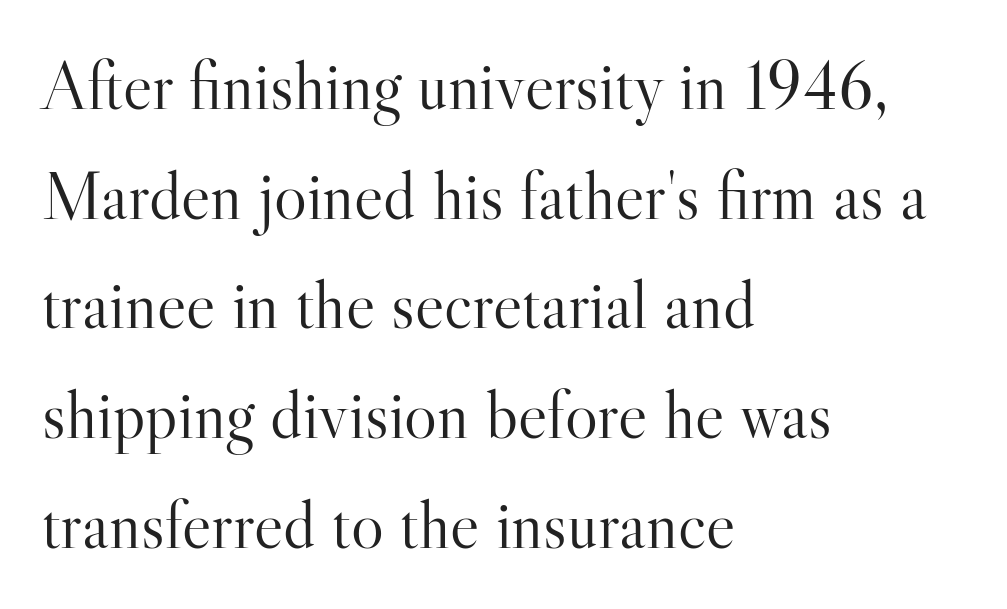
{"serif": "yes", "italic": "no", "bold": "no", "weight": "light", "width": "normal", "stroke_contrast": "high", "x_height": "small", "monospaced": "no", "underline": "no", "align": "left", "line_spacing": "normal", "line_spacing_ratio": 1.59, "letter_spacing": "normal", "letter_spacing_em": 0.0, "glyph_px": 69}
